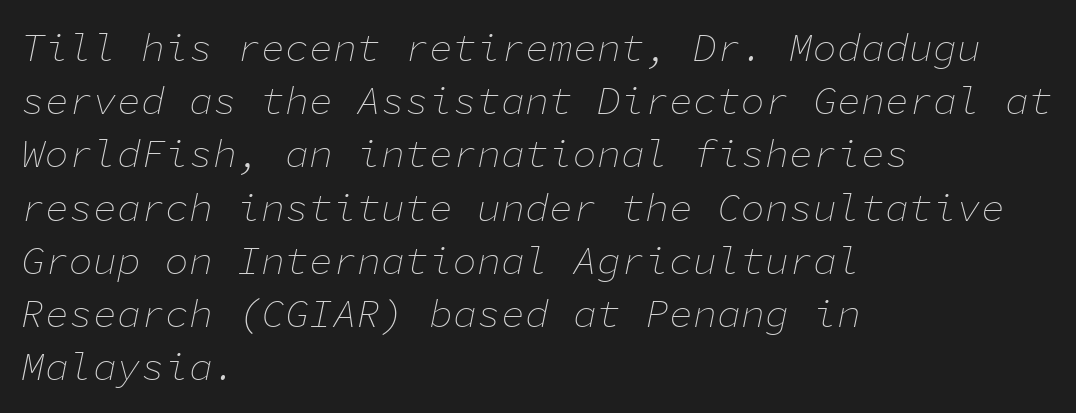
{"italic": "yes", "lean": "right", "slant_degrees": 11, "bold": "no", "weight": "thin", "width": "normal", "stroke_contrast": "low", "x_height": "medium", "monospaced": "yes", "underline": "no", "align": "left", "line_spacing": "normal", "line_spacing_ratio": 1.33, "letter_spacing": "normal", "letter_spacing_em": 0.0, "glyph_px": 40}
